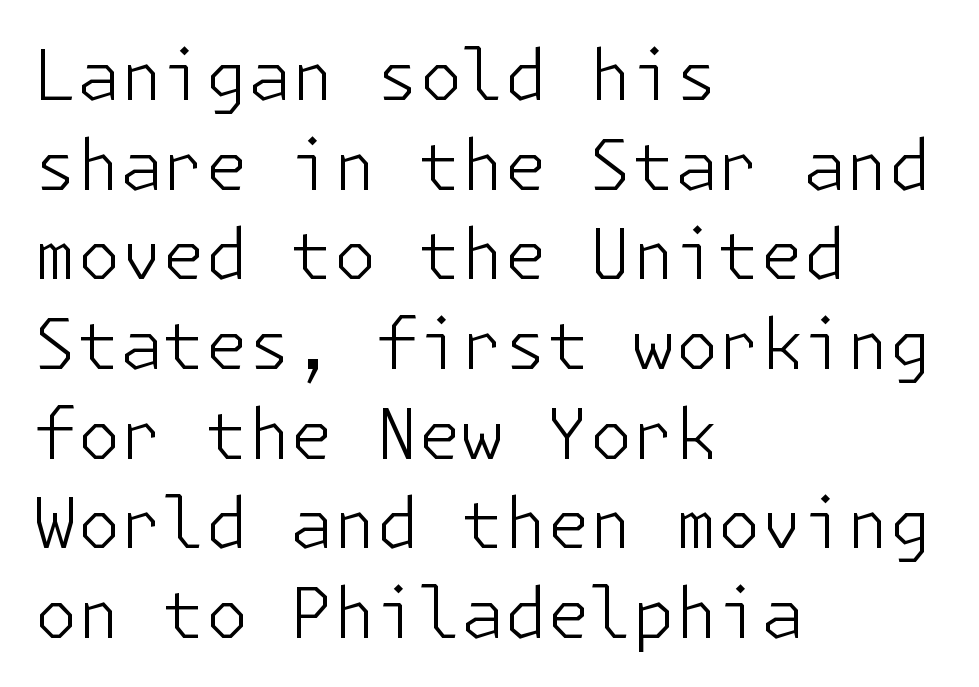
Q: Is the text bold? A: No.
Q: Is the text italic (slanted)? A: No, it is upright.
Q: Is the typeface a serif or a sans-serif typeface? A: Sans-serif.
Q: Is the text underlined? A: No.
Q: How is the paragraph aligned? A: Left-aligned.
Q: Is the spacing between letters normal or unusually wide? A: Normal.
Q: Is the spacing between lines tight, normal or loose? A: Normal.
Q: Width (condensed, normal, or wide)? A: Normal.
Q: Stroke contrast? A: Low.
Q: x-height? A: Medium.
